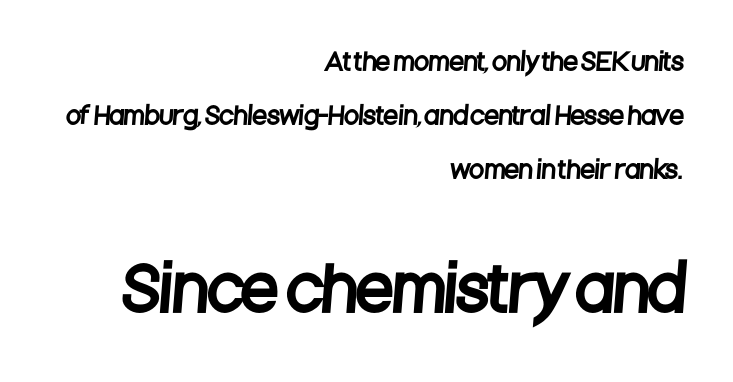
Q: Is the typeface a serif or a sans-serif typeface? A: Sans-serif.
Q: Is the text underlined? A: No.
Q: How is the paragraph aligned? A: Right-aligned.
Q: Is the spacing between letters normal or unusually wide? A: Normal.
Q: Is the spacing between lines tight, normal or loose? A: Loose.
Q: Which block of text is set in a larger size, the first (top) or the second (bottom)? A: The second (bottom) one.
Q: Width (condensed, normal, or wide)? A: Condensed.
Q: Stroke contrast? A: Low.
Q: x-height? A: Large.
Q: Monospaced? A: No.
